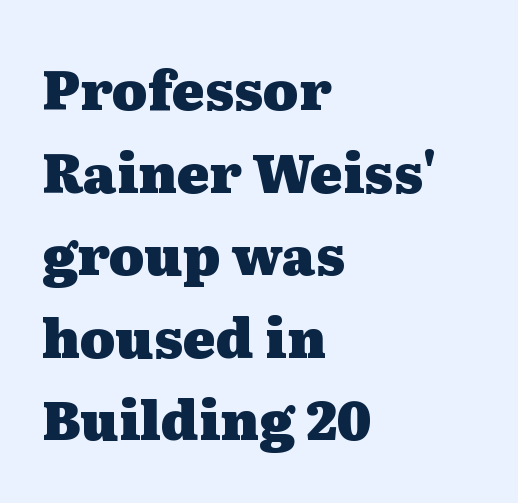
Q: Is the text bold? A: Yes.
Q: Is the text italic (slanted)? A: No, it is upright.
Q: Is the typeface a serif or a sans-serif typeface? A: Serif.
Q: Is the text underlined? A: No.
Q: How is the paragraph aligned? A: Left-aligned.
Q: Is the spacing between letters normal or unusually wide? A: Normal.
Q: Is the spacing between lines tight, normal or loose? A: Normal.
Q: Width (condensed, normal, or wide)? A: Wide.
Q: Stroke contrast? A: Medium.
Q: x-height? A: Medium.
Q: Monospaced? A: No.
